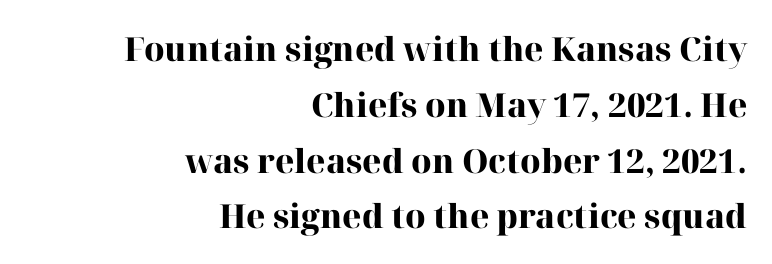
Tracking here is standard; glyphs follow each other at the usual distance. The zone under the glyphs is completely vacant. The face used here is seriffed, in the tradition of book romans. The compositor pushed each line to the right boundary. Does the lettering tilt? It doesn't — this is upright. Typographic density is high because the face is bold.
